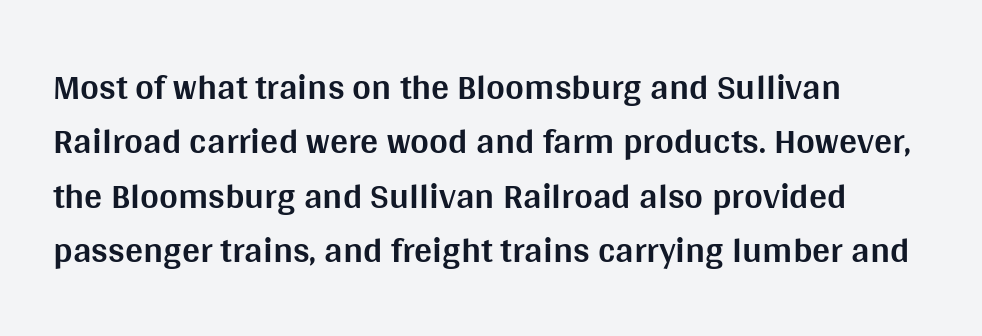
The image shows 36 px bold sans-serif type, upright; set left-aligned, normal line spacing (1.51x), normal letter spacing, not underlined; medium stroke contrast and a large x-height.
